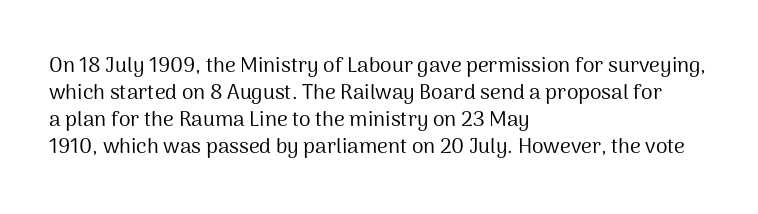
Q: Is the text bold? A: No.
Q: Is the text italic (slanted)? A: No, it is upright.
Q: Is the text underlined? A: No.
Q: How is the paragraph aligned? A: Left-aligned.
Q: Is the spacing between letters normal or unusually wide? A: Normal.
Q: Is the spacing between lines tight, normal or loose? A: Normal.
